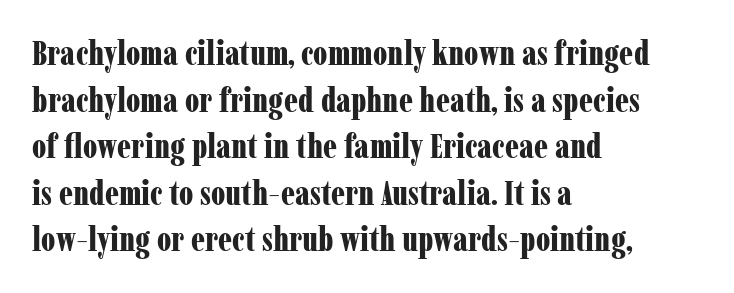
The image shows 34 px bold, condensed serif type, upright; set left-aligned, normal line spacing (1.37x), normal letter spacing, not underlined; low stroke contrast and a medium x-height.
